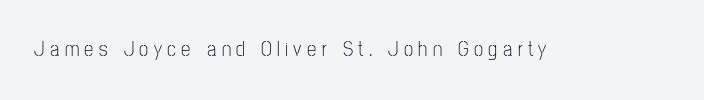
Weight: regular or lighter. Beneath every word, the page is bare. Does extra space separate the letters? Yes, quite a lot of it. Style check: upright.
